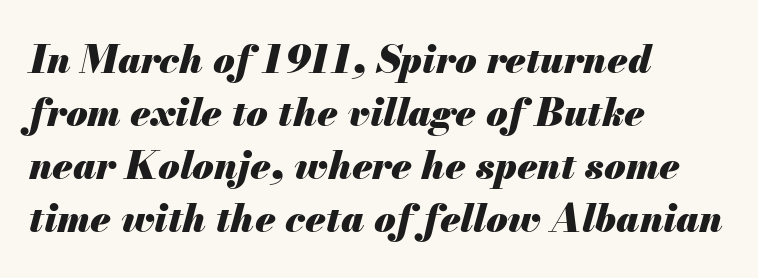
The passage shown is typed in a proportional face where columns would drift. Quick note: underline off. Italic? Definitely — the glyphs are oblique. Default kerning and tracking; the words read as compact shapes.
